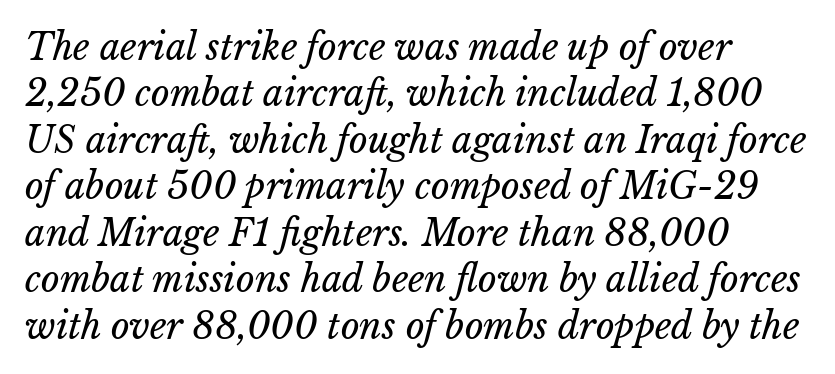
Q: Is the text bold? A: No.
Q: Is the text italic (slanted)? A: Yes, it leans right by about 15 degrees.
Q: Is the text underlined? A: No.
Q: How is the paragraph aligned? A: Left-aligned.
Q: Is the spacing between letters normal or unusually wide? A: Normal.
Q: Is the spacing between lines tight, normal or loose? A: Normal.
Q: Width (condensed, normal, or wide)? A: Normal.
Q: Stroke contrast? A: Low.
Q: x-height? A: Medium.
Q: Monospaced? A: No.
